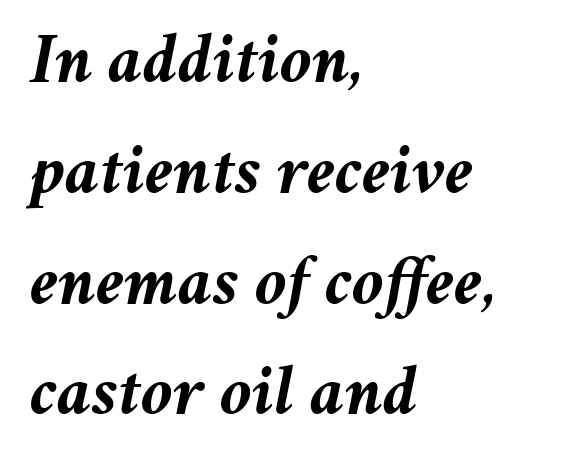
Q: Is the text bold? A: Yes.
Q: Is the text italic (slanted)? A: Yes, it leans right by about 11 degrees.
Q: Is the text underlined? A: No.
Q: How is the paragraph aligned? A: Left-aligned.
Q: Is the spacing between letters normal or unusually wide? A: Normal.
Q: Is the spacing between lines tight, normal or loose? A: Normal.
Q: Width (condensed, normal, or wide)? A: Normal.
Q: Stroke contrast? A: Medium.
Q: x-height? A: Medium.
Q: Monospaced? A: No.
